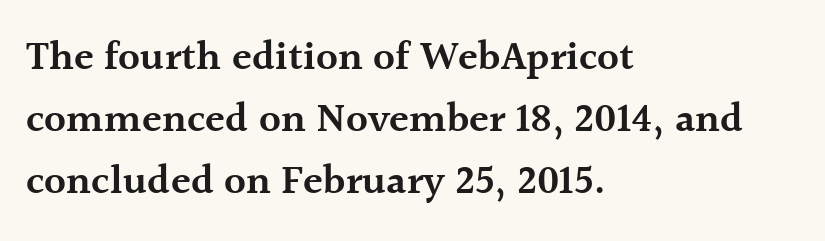
The image shows 41 px semibold serif type, upright; set left-aligned, normal line spacing (1.51x), normal letter spacing, not underlined; a medium x-height.
